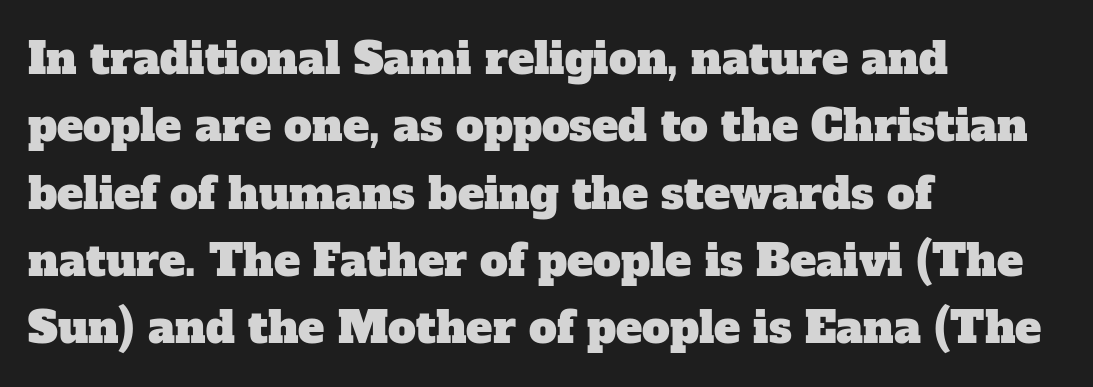
The image shows 44 px serif type; set left-aligned, normal line spacing (1.53x), normal letter spacing, not underlined; low stroke contrast and a medium x-height.
